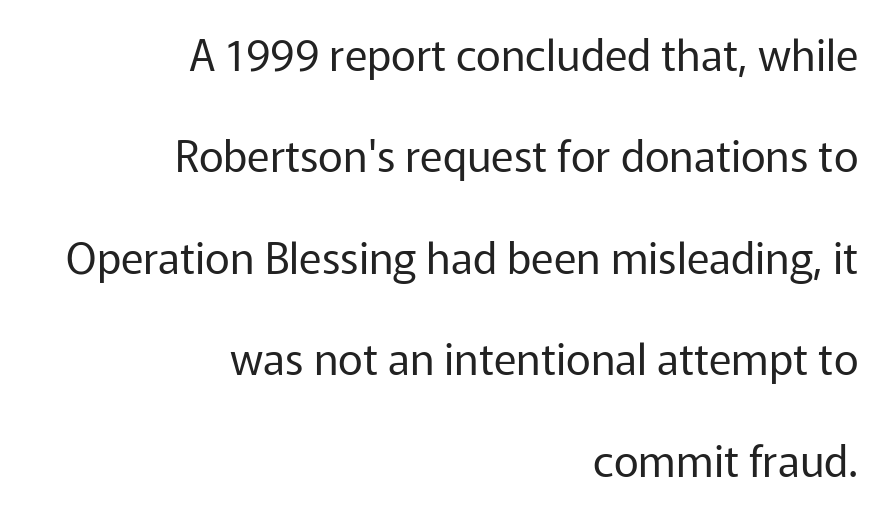
A typesetter would mark this as roman, not italic. Is this a fixed-width face? No — the glyphs have proportional, varying widths. Underlining? Definitely not there. Check where the strokes stop: nothing finishes them off — pure sans.
